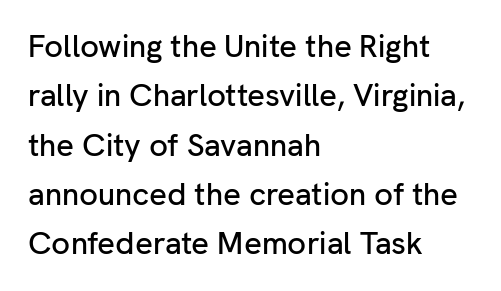
The image shows 31 px sans-serif type, upright; set left-aligned, normal line spacing (1.59x), normal letter spacing, not underlined; low stroke contrast and a medium x-height.
